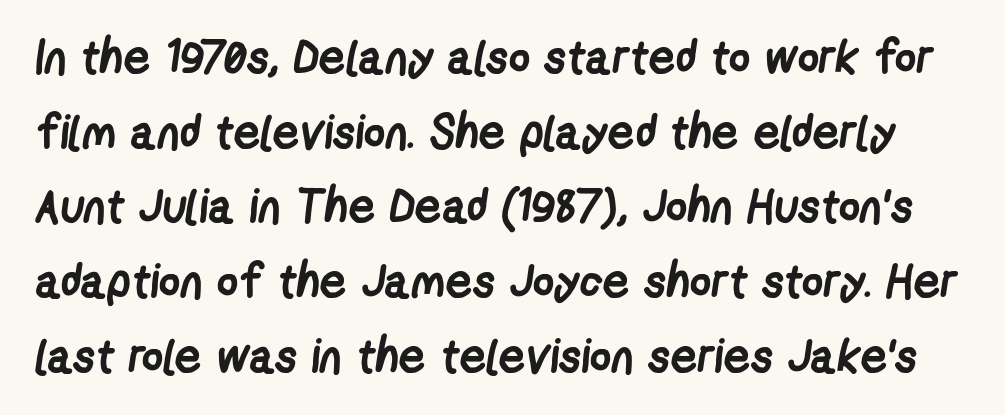
The image shows 47 px semibold, condensed sans-serif type; set normal line spacing (1.59x), normal letter spacing, not underlined; low stroke contrast and a medium x-height.
